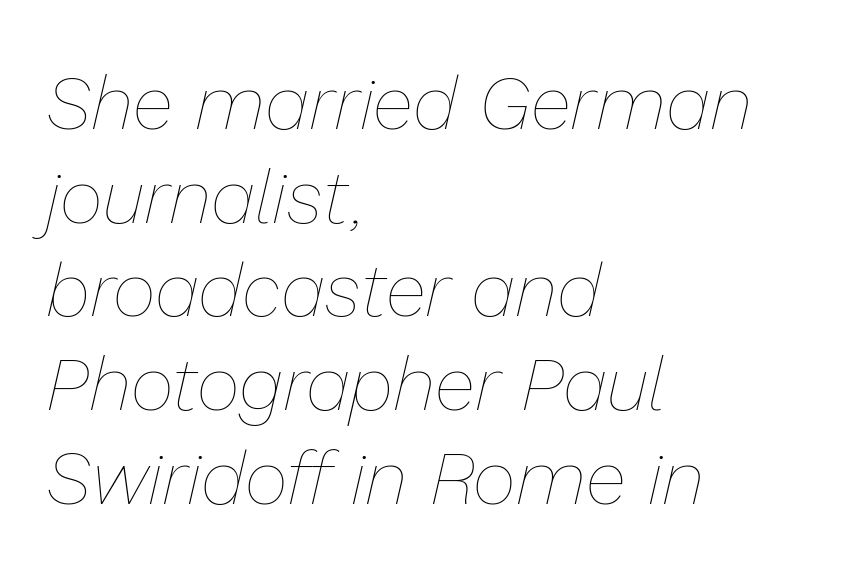
Q: Is the text bold? A: No.
Q: Is the text italic (slanted)? A: Yes, it leans right by about 13 degrees.
Q: Is the text underlined? A: No.
Q: How is the paragraph aligned? A: Left-aligned.
Q: Is the spacing between letters normal or unusually wide? A: Normal.
Q: Is the spacing between lines tight, normal or loose? A: Normal.
Q: Width (condensed, normal, or wide)? A: Normal.
Q: Stroke contrast? A: Low.
Q: x-height? A: Medium.
Q: Monospaced? A: No.
